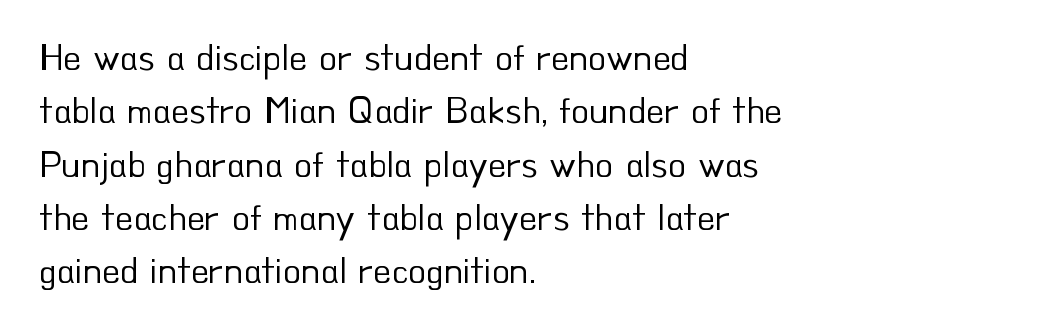
Q: Is the text bold? A: No.
Q: Is the text italic (slanted)? A: No, it is upright.
Q: Is the typeface a serif or a sans-serif typeface? A: Sans-serif.
Q: Is the text underlined? A: No.
Q: How is the paragraph aligned? A: Left-aligned.
Q: Is the spacing between letters normal or unusually wide? A: Normal.
Q: Is the spacing between lines tight, normal or loose? A: Normal.
Q: Width (condensed, normal, or wide)? A: Normal.
Q: Stroke contrast? A: Low.
Q: x-height? A: Small.
Q: Monospaced? A: No.
